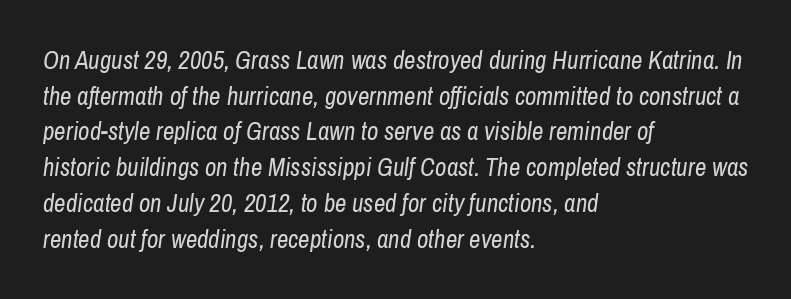
A bare baseline throughout the passage. One-word summary of the alignment: left. In terms of posture, this sample is oblique. Leading matches the norm, producing a regular column.
